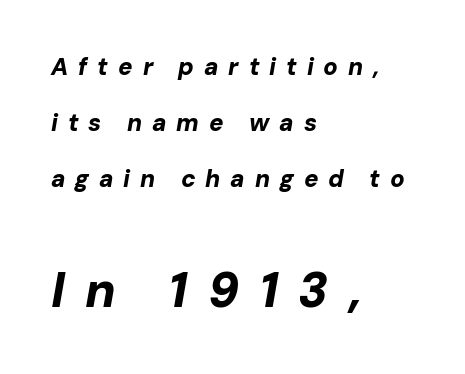
The image shows 49 px bold type, italic (leaning right); set left-aligned, loose line spacing (2.33x), unusually wide letter spacing (+0.41 em), not underlined; the second (bottom) block is 2.04x larger; low stroke contrast and a medium x-height.
